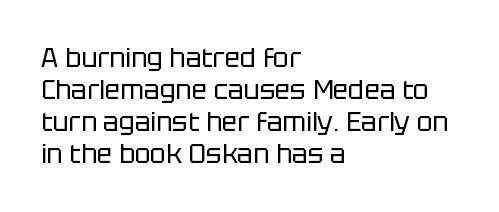
The passage shown is not underscored anywhere. Words appear dense and cohesive because spacing is normal. Alignment: flush left. Unlike italic type, these characters show no tilt at all.
